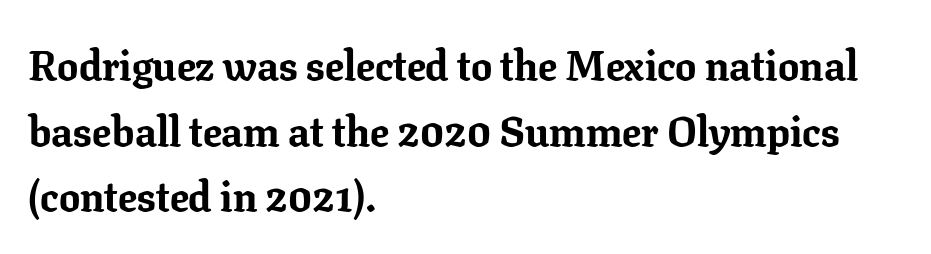
Q: Is the text bold? A: Yes.
Q: Is the text italic (slanted)? A: No, it is upright.
Q: Is the typeface a serif or a sans-serif typeface? A: Serif.
Q: Is the text underlined? A: No.
Q: How is the paragraph aligned? A: Left-aligned.
Q: Is the spacing between letters normal or unusually wide? A: Normal.
Q: Is the spacing between lines tight, normal or loose? A: Normal.
Q: Width (condensed, normal, or wide)? A: Normal.
Q: Stroke contrast? A: Low.
Q: x-height? A: Medium.
Q: Monospaced? A: No.
